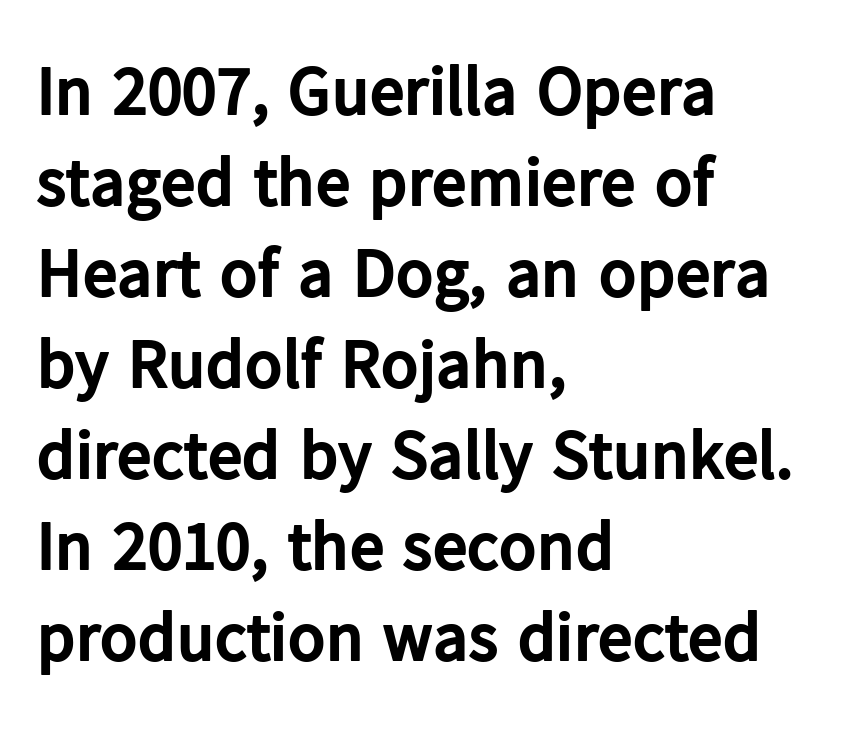
The image shows 70 px bold sans-serif type, upright; set left-aligned, normal line spacing (1.3x), normal letter spacing, not underlined; low stroke contrast and a medium x-height.
